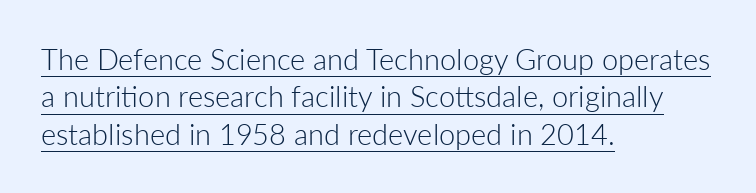
The image shows 29 px light sans-serif type, upright; set left-aligned, normal line spacing (1.29x), normal letter spacing, underlined; low stroke contrast and a medium x-height.
